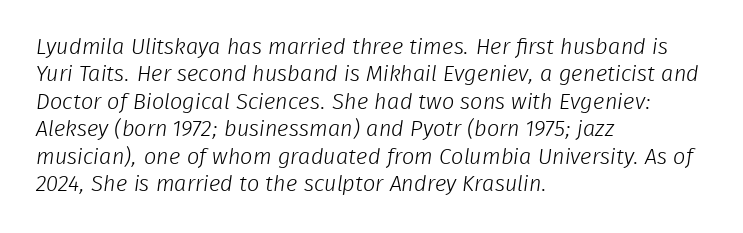
Q: Is the text bold? A: No.
Q: Is the text underlined? A: No.
Q: How is the paragraph aligned? A: Left-aligned.
Q: Is the spacing between letters normal or unusually wide? A: Normal.
Q: Is the spacing between lines tight, normal or loose? A: Normal.
